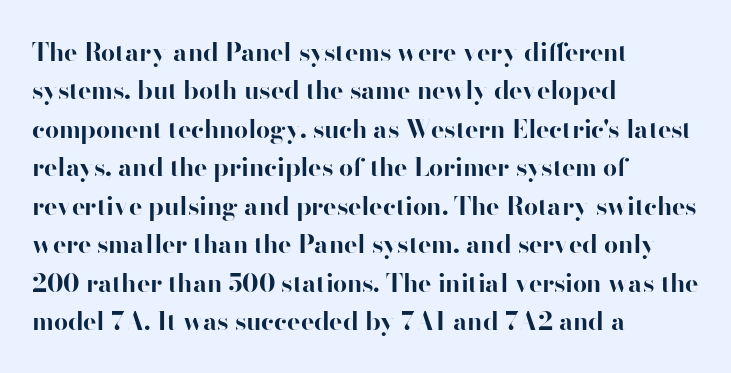
{"italic": "no", "bold": "yes", "underline": "no", "align": "left", "line_spacing": "normal", "line_spacing_ratio": 1.54, "letter_spacing": "normal", "letter_spacing_em": 0.0, "glyph_px": 25}
